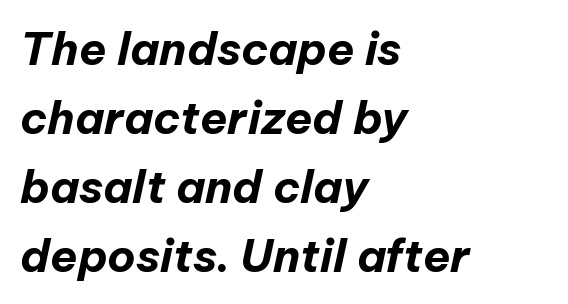
Q: Is the text bold? A: Yes.
Q: Is the text italic (slanted)? A: Yes, it leans right by about 12 degrees.
Q: Is the text underlined? A: No.
Q: How is the paragraph aligned? A: Left-aligned.
Q: Is the spacing between letters normal or unusually wide? A: Normal.
Q: Is the spacing between lines tight, normal or loose? A: Normal.
Q: Width (condensed, normal, or wide)? A: Normal.
Q: Stroke contrast? A: Low.
Q: x-height? A: Medium.
Q: Monospaced? A: No.
